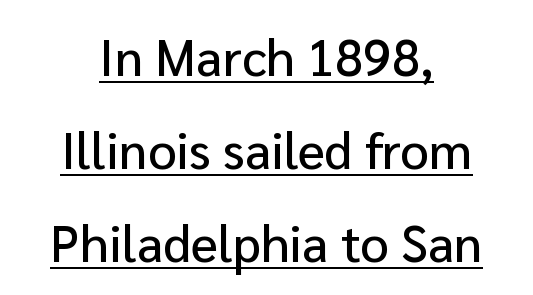
The image shows 51 px sans-serif type, upright; set centered, line spacing 1.82x, normal letter spacing, underlined; low stroke contrast and a medium x-height.
